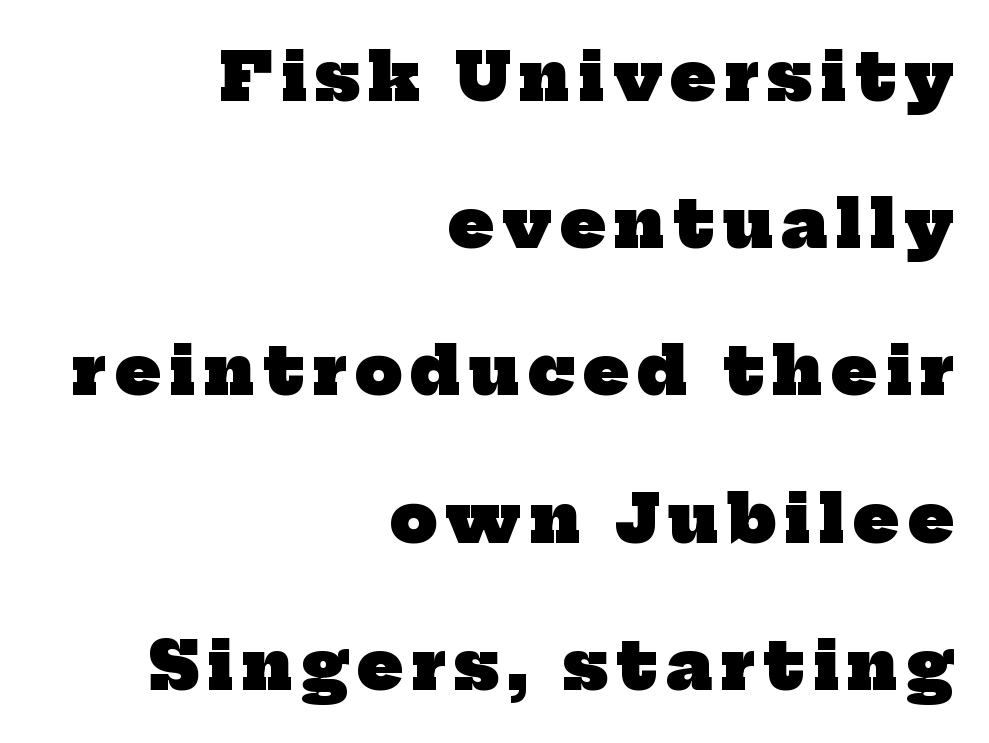
The image shows 66 px heavy serif type; set right-aligned, loose line spacing (2.23x), not underlined; low stroke contrast and a medium x-height.
